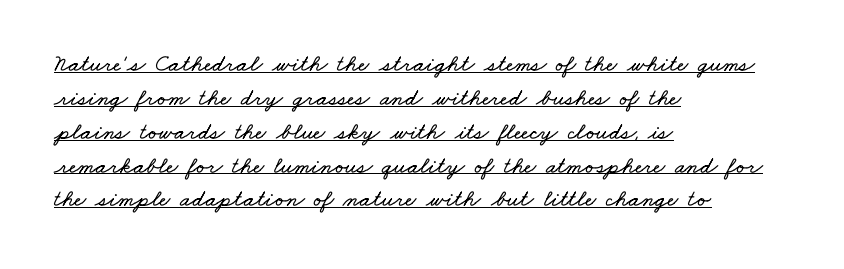
The letterforms sit shoulder to shoulder at normal distance. Horizontally, the lines are justified to the leading edge only. Whoever set this chose a conventional vertical rhythm. The specimen includes a rule beneath the text block's lines.
